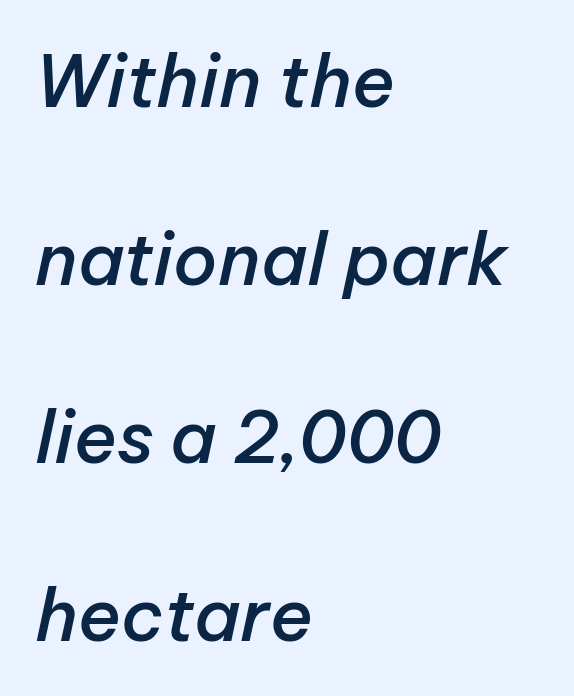
The image shows 72 px semibold type, italic (leaning right); set left-aligned, loose line spacing (2.47x), normal letter spacing, not underlined; low stroke contrast and a medium x-height.
